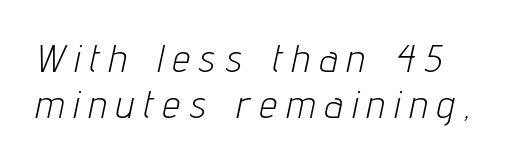
Check the space under the baseline: it is left empty. In terms of letterspacing, this is a distinctly airy, spread setting. Do the characters align in a grid? No, the font is proportional. Rendered with sloped, italic letterforms. No letter is thick-stroked: the sample isn't bold.
